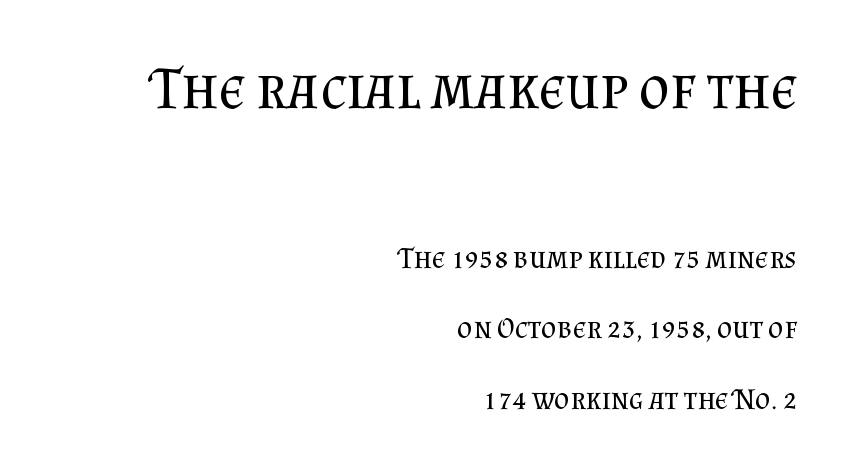
Q: Is the text bold? A: No.
Q: Is the text italic (slanted)? A: No, it is upright.
Q: Is the typeface a serif or a sans-serif typeface? A: Serif.
Q: Is the text underlined? A: No.
Q: How is the paragraph aligned? A: Right-aligned.
Q: Is the spacing between letters normal or unusually wide? A: Normal.
Q: Is the spacing between lines tight, normal or loose? A: Loose.
Q: Which block of text is set in a larger size, the first (top) or the second (bottom)? A: The first (top) one.
Q: Width (condensed, normal, or wide)? A: Normal.
Q: Stroke contrast? A: Medium.
Q: x-height? A: Small.
Q: Monospaced? A: No.
